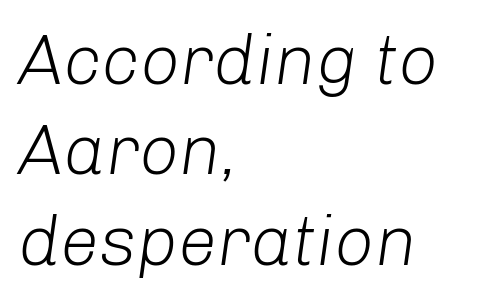
The image shows 70 px light type, italic (leaning right); set left-aligned, normal line spacing (1.29x), normal letter spacing, not underlined; low stroke contrast and a medium x-height.
